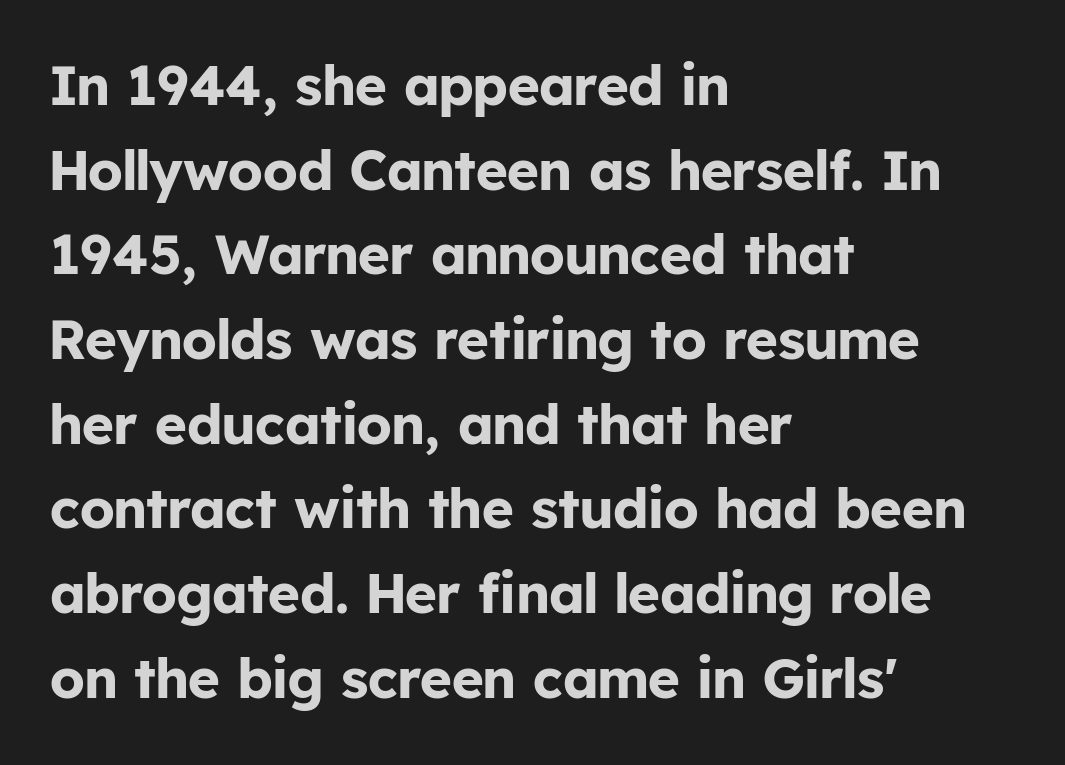
The image shows 55 px bold sans-serif type, upright; set left-aligned, normal line spacing (1.54x), normal letter spacing, not underlined; low stroke contrast and a medium x-height.
